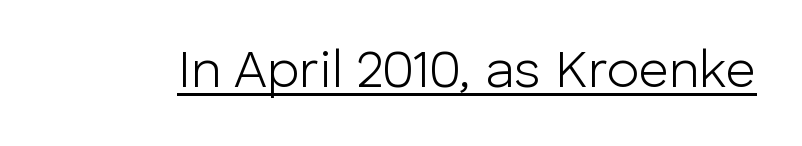
{"serif": "no", "italic": "no", "bold": "no", "weight": "light", "width": "normal", "stroke_contrast": "low", "x_height": "medium", "monospaced": "no", "underline": "yes", "letter_spacing": "normal", "letter_spacing_em": 0.0, "glyph_px": 53}
